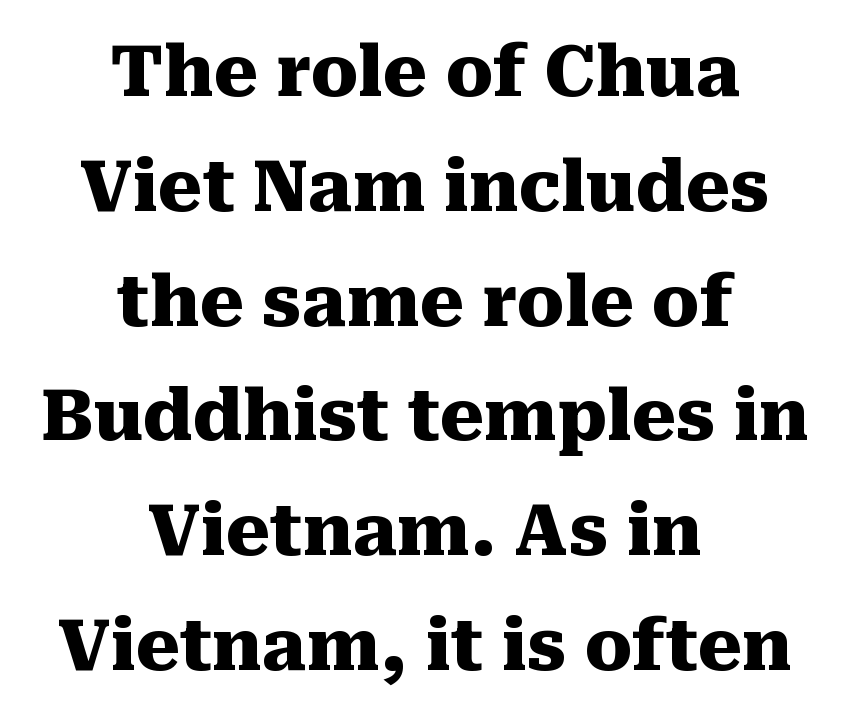
{"serif": "yes", "italic": "no", "bold": "yes", "weight": "heavy", "width": "normal", "stroke_contrast": "medium", "x_height": "medium", "monospaced": "no", "underline": "no", "align": "center", "line_spacing": "normal", "line_spacing_ratio": 1.64, "letter_spacing": "normal", "letter_spacing_em": 0.0, "glyph_px": 70}
